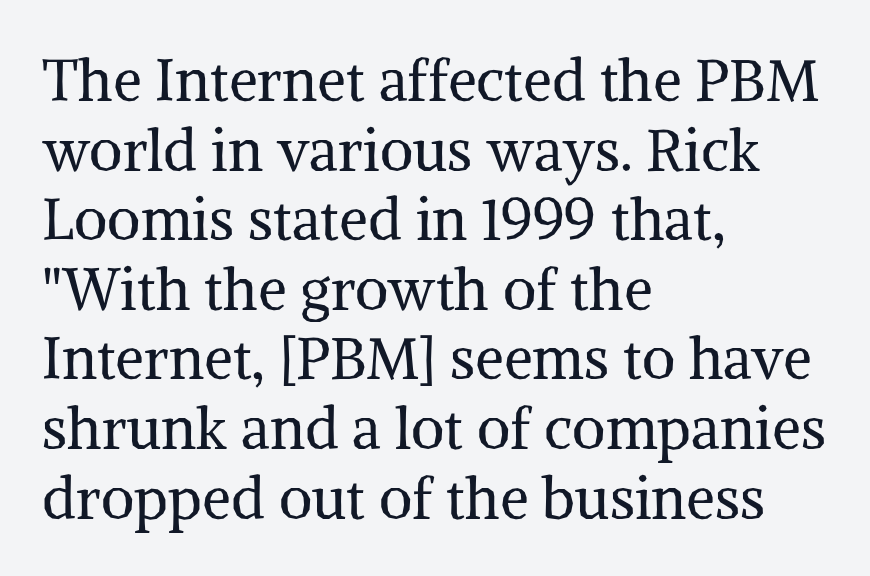
The image shows 58 px regular-weight serif type, upright; set left-aligned, line spacing 1.2x, normal letter spacing, not underlined; medium stroke contrast and a medium x-height.
